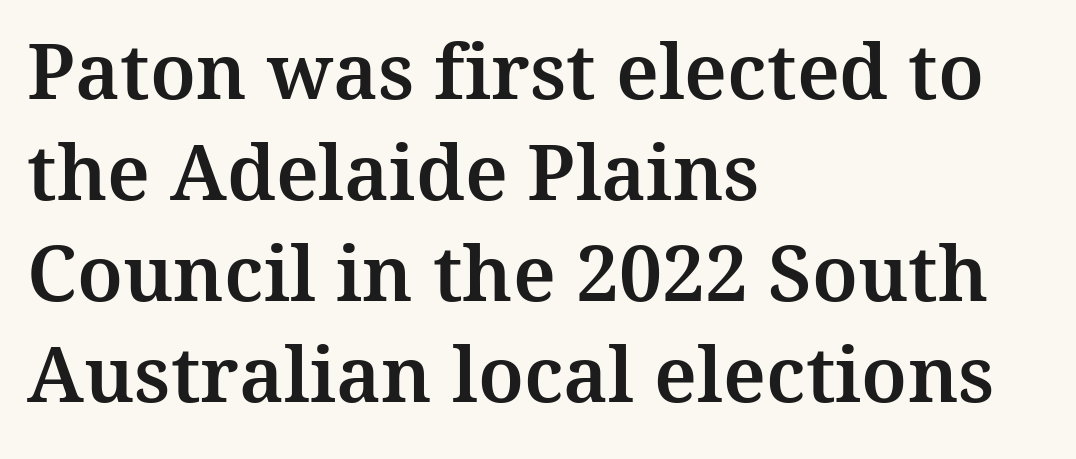
Q: Is the text italic (slanted)? A: No, it is upright.
Q: Is the typeface a serif or a sans-serif typeface? A: Serif.
Q: Is the text underlined? A: No.
Q: How is the paragraph aligned? A: Left-aligned.
Q: Is the spacing between letters normal or unusually wide? A: Normal.
Q: Is the spacing between lines tight, normal or loose? A: Normal.
Q: Width (condensed, normal, or wide)? A: Normal.
Q: Stroke contrast? A: Medium.
Q: x-height? A: Medium.
Q: Monospaced? A: No.
